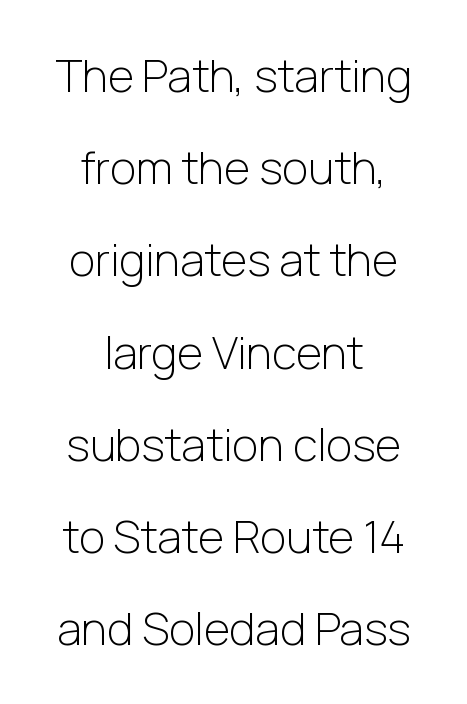
Vertical stems look standard width or narrower in stroke. The gaps between neighbouring characters are ordinary and unremarkable. Is the block centered? Yes — each line is placed symmetrically about the middle. Typographically, this falls in the sans-serif category.
